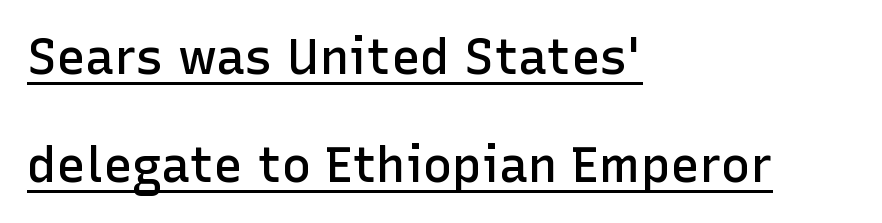
Is there any slant? The stems are plumb. Horizontal bands of white between lines are thick stripes. Stroke terminals: plain, sans-serif. Does the weight exceed regular? Yes, but only to semibold.
